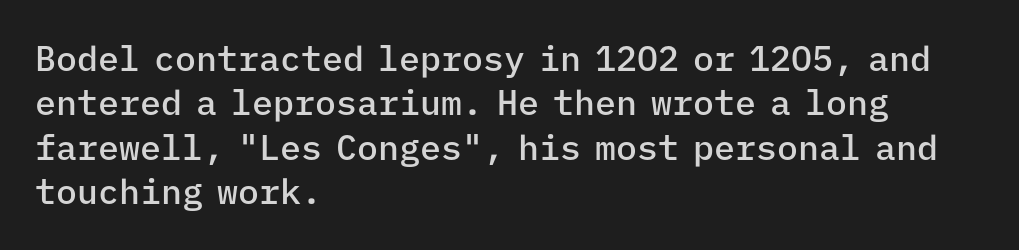
{"serif": "no", "italic": "no", "bold": "semi", "weight": "semibold", "width": "normal", "stroke_contrast": "low", "x_height": "medium", "monospaced": "yes", "underline": "no", "align": "left", "line_spacing": "normal", "line_spacing_ratio": 1.27, "letter_spacing": "normal", "letter_spacing_em": 0.0, "glyph_px": 35}
